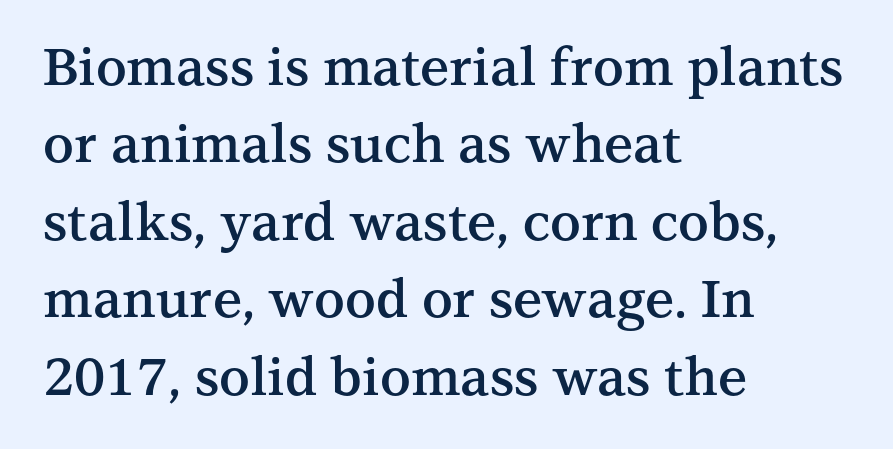
Q: Is the text bold? A: Semi-bold.
Q: Is the text italic (slanted)? A: No, it is upright.
Q: Is the typeface a serif or a sans-serif typeface? A: Serif.
Q: Is the text underlined? A: No.
Q: How is the paragraph aligned? A: Left-aligned.
Q: Is the spacing between letters normal or unusually wide? A: Normal.
Q: Is the spacing between lines tight, normal or loose? A: Normal.
Q: Width (condensed, normal, or wide)? A: Normal.
Q: Stroke contrast? A: Medium.
Q: x-height? A: Medium.
Q: Monospaced? A: No.
